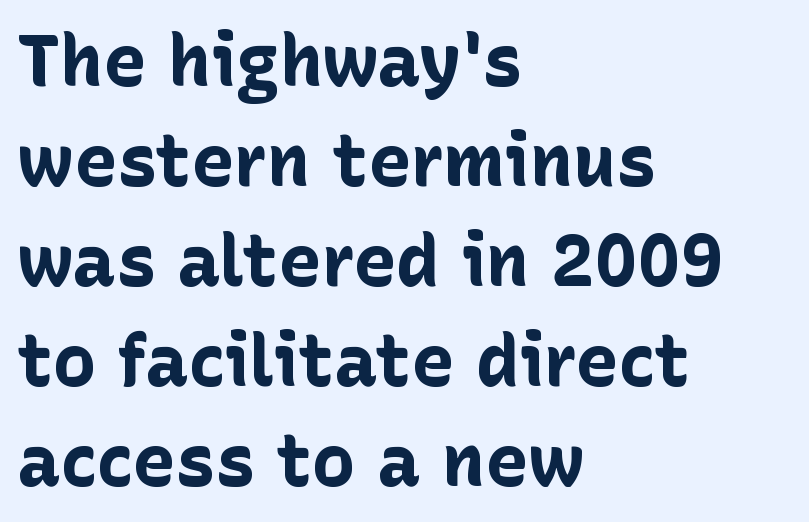
This sample uses an upright cut, with every glyph sitting square on the baseline. Line starts are locked; line ends wander. Set as a true bold cut, around the 700 mark. Regarding serifs, this sample does without them. Is this a fixed-width face? No — the glyphs have proportional, varying widths.
